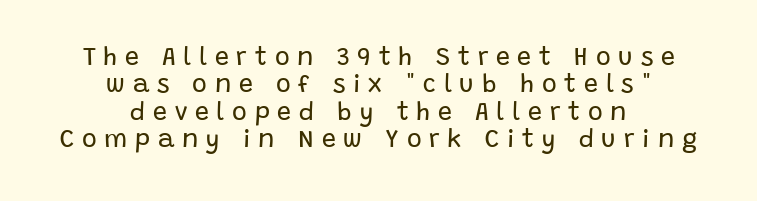
The letters stand upright; this is a roman face. Visually the block forms a symmetrical silhouette, jagged on both flanks. How would I describe the line gaps? Narrow and economical. Unbolded letterforms with no extra heft. The tracking reads as deliberately expanded to a designer's eye. Only glyphs here, with clear space below each row.
